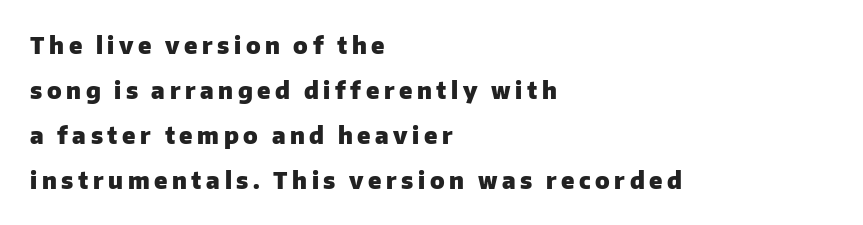
Q: Is the text bold? A: Yes.
Q: Is the text italic (slanted)? A: No, it is upright.
Q: Is the text underlined? A: No.
Q: How is the paragraph aligned? A: Left-aligned.
Q: Is the spacing between letters normal or unusually wide? A: Unusually wide.
Q: Is the spacing between lines tight, normal or loose? A: Loose.
